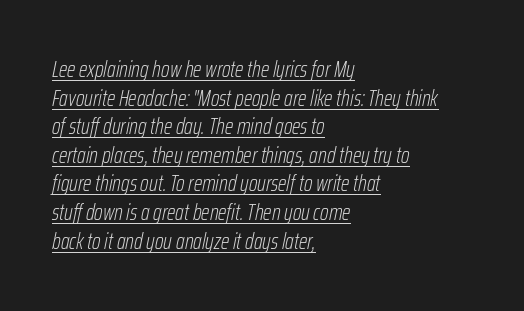
One-word summary of the alignment: left. Does the lettering tilt? It does — this is italic. The weight would be labelled regular, book, light, or lighter still. Tracking here is standard; glyphs follow each other at the usual distance. Honestly, the row spacing looks completely unremarkable.
